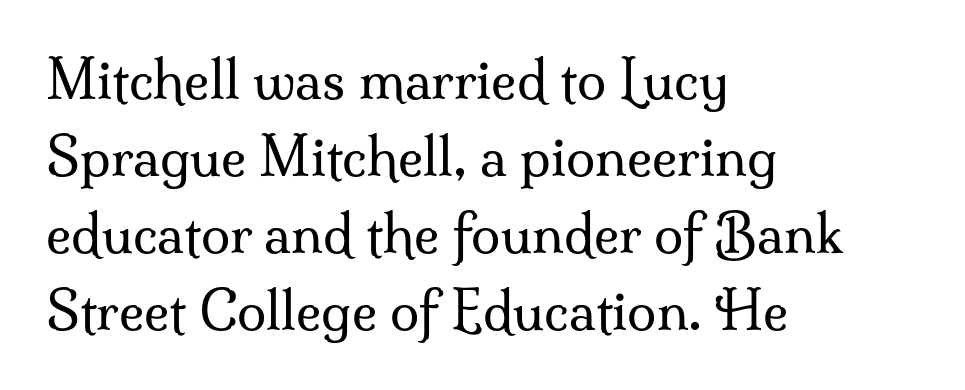
The image shows 53 px regular-weight serif type, upright; set left-aligned, normal line spacing (1.45x), normal letter spacing, not underlined; medium stroke contrast and a small x-height.
